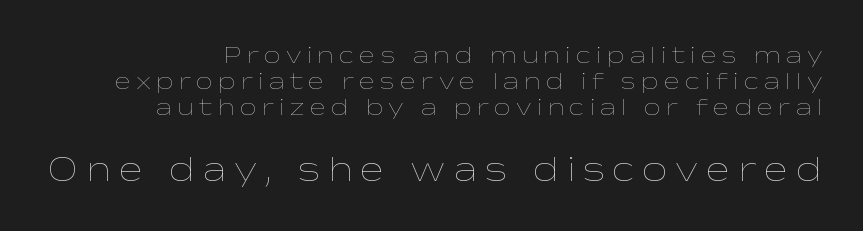
The image shows 36 px thin, wide type, upright; set right-aligned, tight line spacing (1.09x), unusually wide letter spacing (+0.22 em), not underlined; the second (bottom) block is 1.5x larger; low stroke contrast and a medium x-height.
